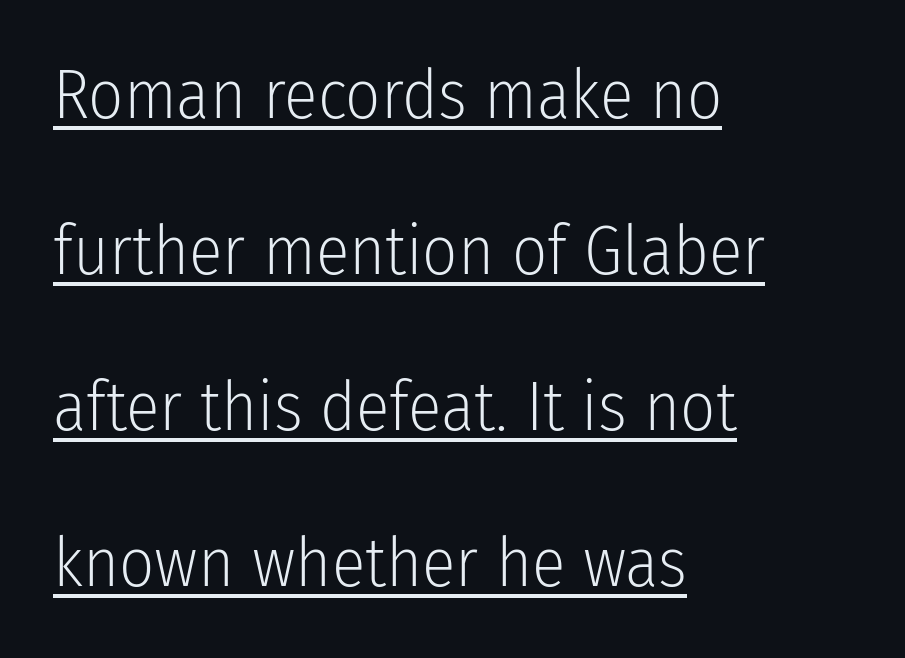
{"serif": "no", "italic": "no", "bold": "no", "weight": "light", "width": "condensed", "stroke_contrast": "low", "x_height": "medium", "monospaced": "no", "underline": "yes", "align": "left", "line_spacing": "loose", "line_spacing_ratio": 2.26, "letter_spacing": "normal", "letter_spacing_em": 0.0, "glyph_px": 69}
